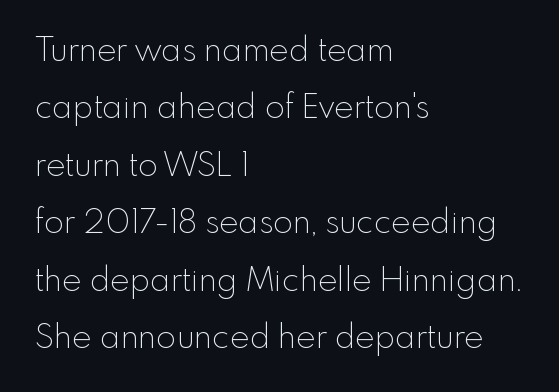
Is there any slant? The stems are plumb. This sample uses a sans-serif face. The type is set solid horizontally, with unmodified tracking. You could not count columns in this text — the font is proportionally spaced.
